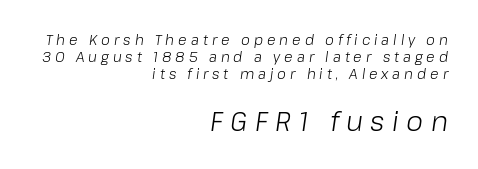
Q: Is the text bold? A: No.
Q: Is the text italic (slanted)? A: Yes, it leans right by about 8 degrees.
Q: Is the text underlined? A: No.
Q: How is the paragraph aligned? A: Right-aligned.
Q: Is the spacing between letters normal or unusually wide? A: Unusually wide.
Q: Which block of text is set in a larger size, the first (top) or the second (bottom)? A: The second (bottom) one.
